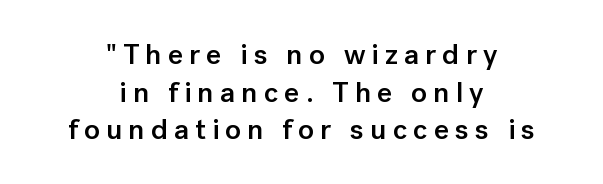
{"serif": "no", "italic": "no", "bold": "semi", "weight": "semibold", "width": "normal", "stroke_contrast": "low", "x_height": "medium", "monospaced": "no", "underline": "no", "align": "center", "line_spacing": "normal", "line_spacing_ratio": 1.3, "letter_spacing": "wide", "letter_spacing_em": 0.21, "glyph_px": 29}
